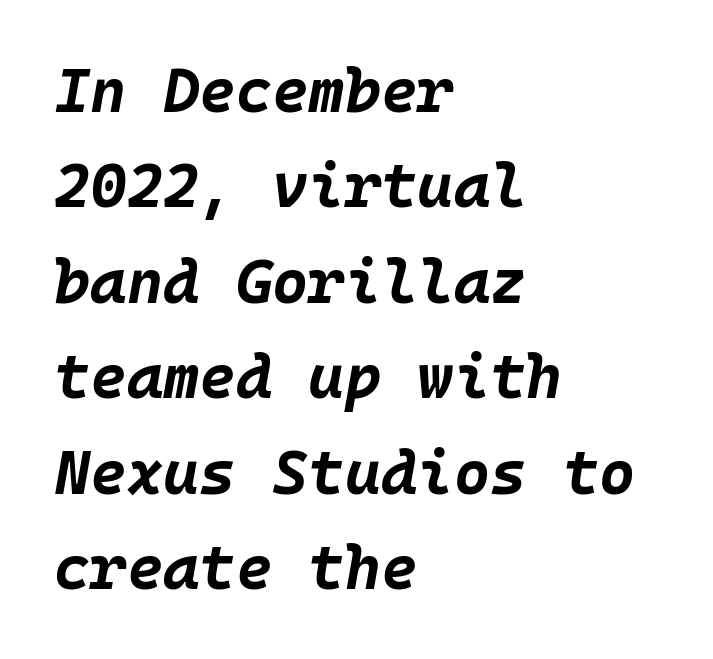
{"italic": "yes", "lean": "right", "slant_degrees": 10, "bold": "yes", "weight": "bold", "width": "normal", "stroke_contrast": "low", "x_height": "large", "underline": "no", "align": "left", "line_spacing": "normal", "line_spacing_ratio": 1.54, "letter_spacing": "normal", "letter_spacing_em": 0.0, "glyph_px": 62}
